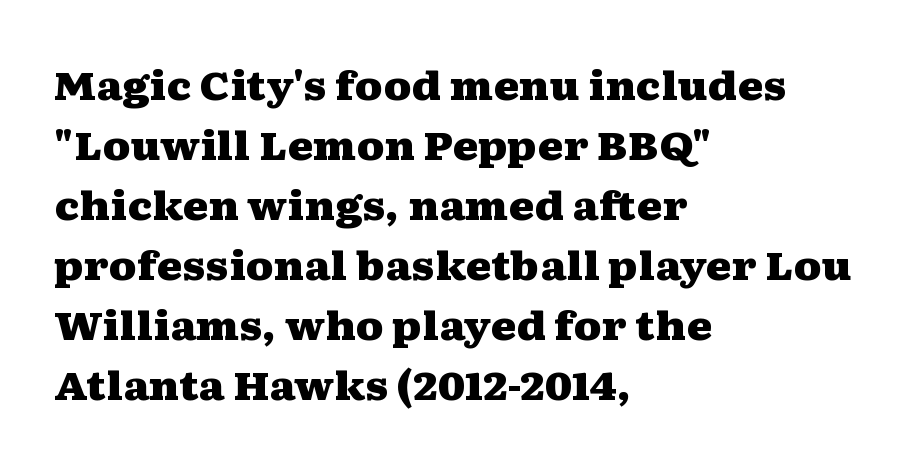
{"serif": "yes", "italic": "no", "bold": "yes", "weight": "heavy", "width": "wide", "stroke_contrast": "medium", "x_height": "medium", "monospaced": "no", "underline": "no", "align": "left", "line_spacing": "normal", "line_spacing_ratio": 1.54, "letter_spacing": "normal", "letter_spacing_em": 0.0, "glyph_px": 39}
